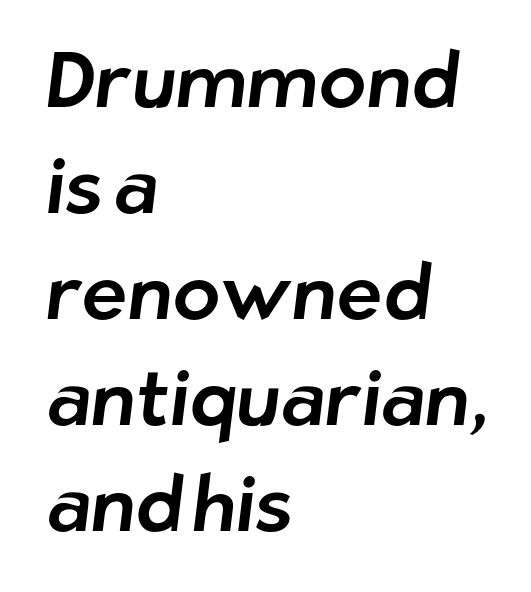
Q: Is the typeface a serif or a sans-serif typeface? A: Sans-serif.
Q: Is the text underlined? A: No.
Q: How is the paragraph aligned? A: Left-aligned.
Q: Is the spacing between letters normal or unusually wide? A: Normal.
Q: Is the spacing between lines tight, normal or loose? A: Normal.
Q: Width (condensed, normal, or wide)? A: Normal.
Q: Stroke contrast? A: Low.
Q: x-height? A: Medium.
Q: Monospaced? A: No.
